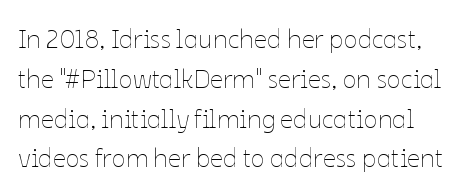
The image shows 26 px text type, upright; set normal line spacing (1.53x), normal letter spacing, not underlined.
